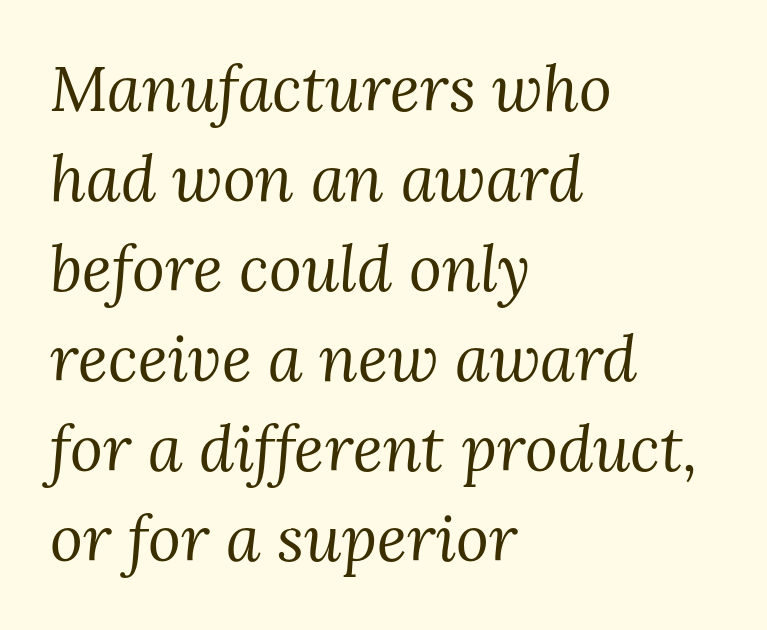
{"serif": "yes", "italic": "yes", "lean": "right", "slant_degrees": 3, "bold": "no", "weight": "regular", "width": "normal", "stroke_contrast": "medium", "x_height": "medium", "monospaced": "no", "underline": "no", "align": "left", "line_spacing": "normal", "line_spacing_ratio": 1.43, "letter_spacing": "normal", "letter_spacing_em": 0.0, "glyph_px": 63}
